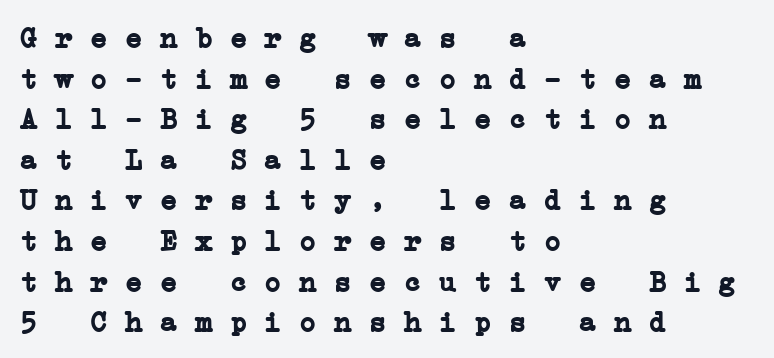
No extra tracking has been applied to these lines. The text block is weighted toward the left margin, trailing off unevenly rightward. The glyphs are unaccompanied by any horizontal stroke below them. Caption: bold face, heavy strokes. The rendering uses a moderate line-height, typical for paragraphs. The letters carry serifs — small finishing strokes at the ends of their stems.
